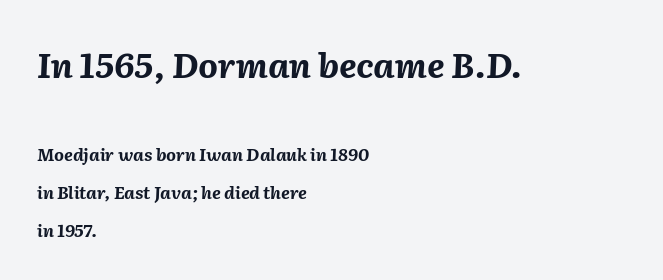
The image shows 34 px bold type, italic (leaning right); set left-aligned, loose line spacing (2.23x), normal letter spacing, not underlined; the first (top) block is 2.0x larger; medium stroke contrast and a medium x-height.
